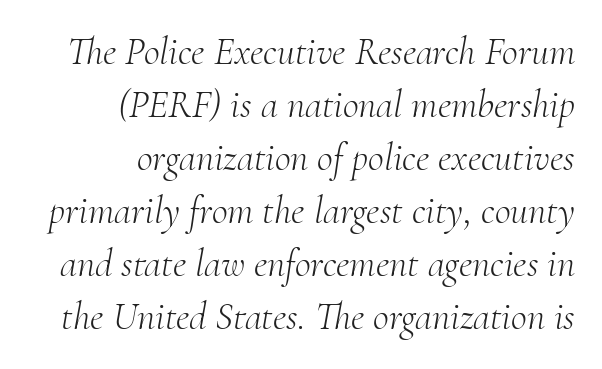
The image shows 39 px light serif type, italic (leaning right); set right-aligned, normal line spacing (1.36x), normal letter spacing, not underlined; medium stroke contrast and a small x-height.
